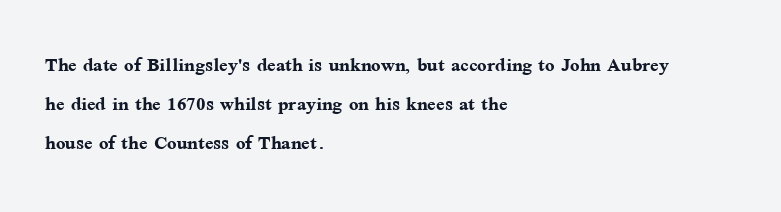
There is no visible air inserted between adjacent glyphs. This sample is left-justified, so line endings fall wherever the words run out. Normally led — the rows are evenly, conventionally spaced. The lettering holds an erect, upright posture throughout.
